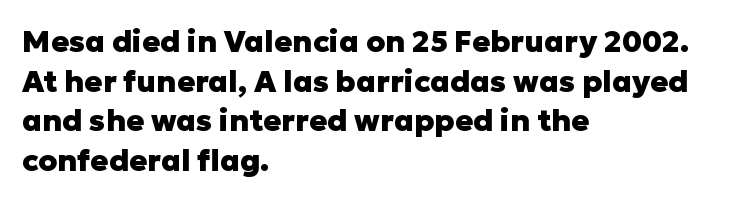
Q: Is the text bold? A: Yes.
Q: Is the text italic (slanted)? A: No, it is upright.
Q: Is the typeface a serif or a sans-serif typeface? A: Sans-serif.
Q: Is the text underlined? A: No.
Q: How is the paragraph aligned? A: Left-aligned.
Q: Is the spacing between letters normal or unusually wide? A: Normal.
Q: Is the spacing between lines tight, normal or loose? A: Normal.
Q: Width (condensed, normal, or wide)? A: Normal.
Q: Stroke contrast? A: Low.
Q: x-height? A: Medium.
Q: Monospaced? A: No.
